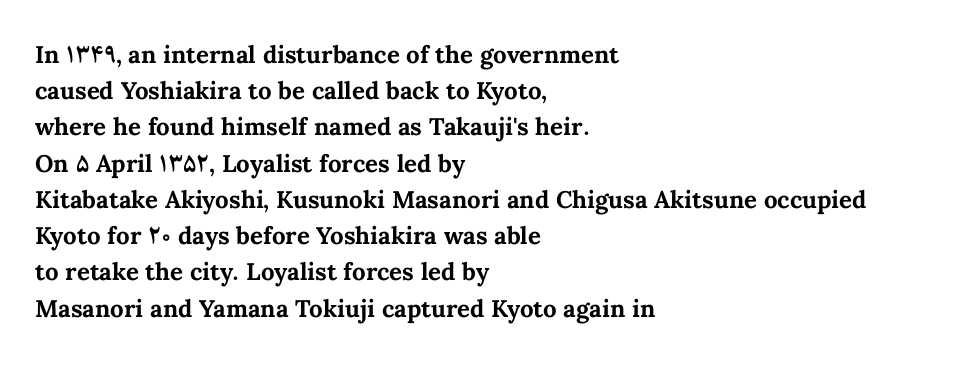
The vertical gap from one line to the next is medium. In terms of posture, this sample is upright. Look at the stroke-to-counter ratio: heavy, a bold. Clear beneath every line of the passage. Casual observation: everything's shoved over to the left. You could call the tracking neutral — neither tight nor loose.
